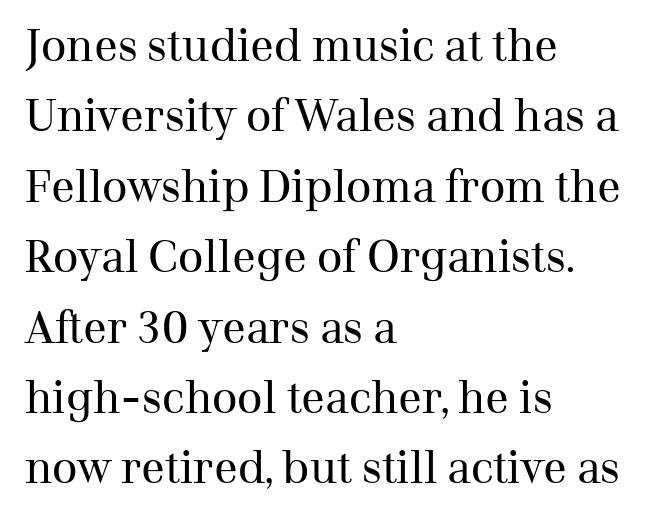
{"serif": "yes", "italic": "no", "bold": "no", "weight": "regular", "width": "normal", "stroke_contrast": "medium", "x_height": "medium", "monospaced": "no", "underline": "no", "align": "left", "line_spacing": "normal", "line_spacing_ratio": 1.6, "letter_spacing": "normal", "letter_spacing_em": 0.0, "glyph_px": 44}
